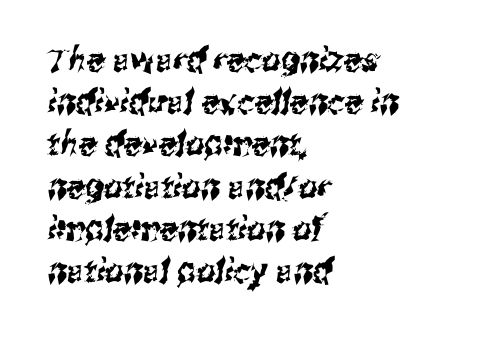
In CSS terms this would be text-align: left. Regarding serifs, this sample does without them. Students, observe: this is what conventionally led text looks like. The space directly below the letters is spotless. The letters sit at their default tracking, neither squeezed nor spread. Character widths vary here, with narrow letters taking less room than wide ones.
